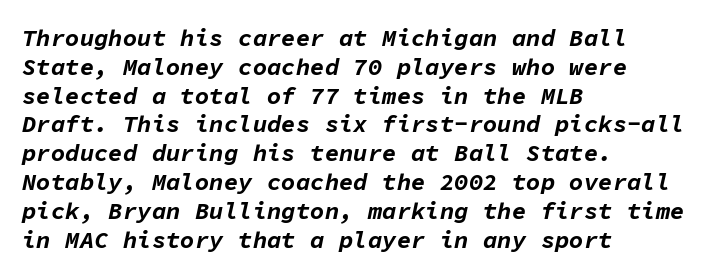
Q: Is the text bold? A: Yes.
Q: Is the text italic (slanted)? A: Yes, it leans right by about 11 degrees.
Q: Is the text underlined? A: No.
Q: How is the paragraph aligned? A: Left-aligned.
Q: Is the spacing between letters normal or unusually wide? A: Normal.
